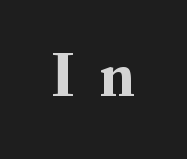
{"serif": "yes", "italic": "no", "width": "normal", "stroke_contrast": "medium", "x_height": "small", "monospaced": "no", "underline": "no", "letter_spacing": "wide", "letter_spacing_em": 0.41, "glyph_px": 64}
